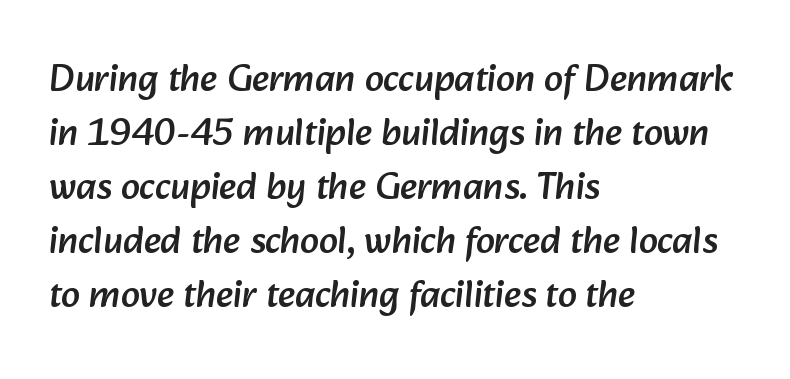
{"serif": "no", "width": "normal", "stroke_contrast": "low", "x_height": "medium", "monospaced": "no", "underline": "no", "align": "left", "line_spacing": "normal", "line_spacing_ratio": 1.42, "letter_spacing": "normal", "letter_spacing_em": 0.0, "glyph_px": 38}
